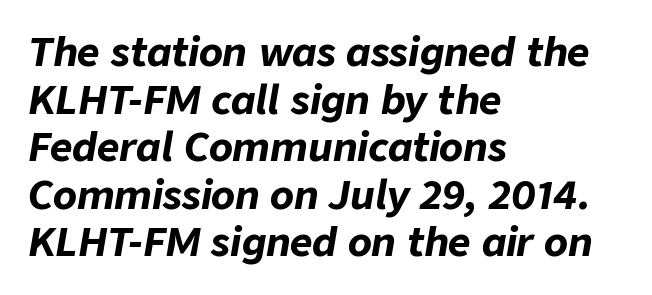
The image shows 39 px bold type, italic (leaning right); set left-aligned, line spacing 1.22x, normal letter spacing, not underlined; low stroke contrast and a medium x-height.
